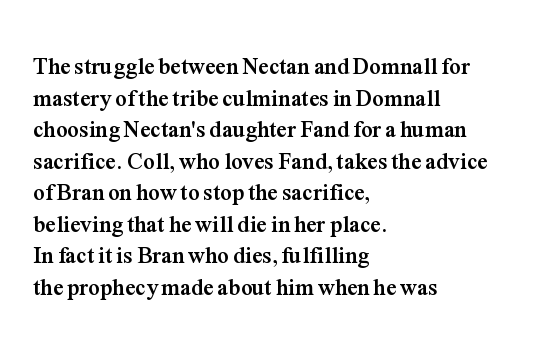
Q: Is the text bold? A: Yes.
Q: Is the text italic (slanted)? A: No, it is upright.
Q: Is the text underlined? A: No.
Q: How is the paragraph aligned? A: Left-aligned.
Q: Is the spacing between letters normal or unusually wide? A: Normal.
Q: Is the spacing between lines tight, normal or loose? A: Normal.
